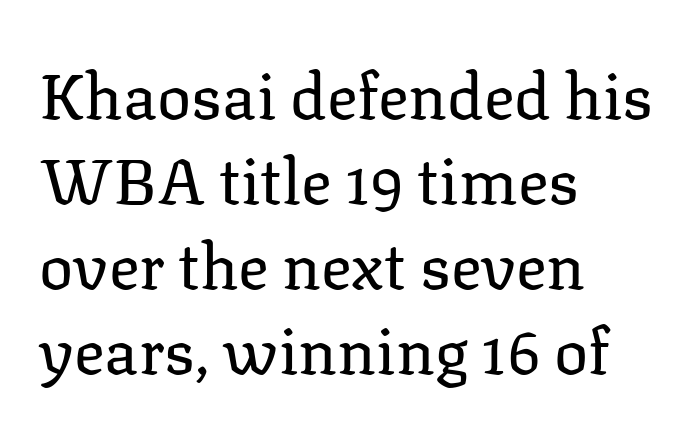
Q: Is the text bold? A: No.
Q: Is the text italic (slanted)? A: No, it is upright.
Q: Is the typeface a serif or a sans-serif typeface? A: Serif.
Q: Is the text underlined? A: No.
Q: How is the paragraph aligned? A: Left-aligned.
Q: Is the spacing between letters normal or unusually wide? A: Normal.
Q: Is the spacing between lines tight, normal or loose? A: Normal.
Q: Width (condensed, normal, or wide)? A: Normal.
Q: Stroke contrast? A: Low.
Q: x-height? A: Medium.
Q: Monospaced? A: No.
